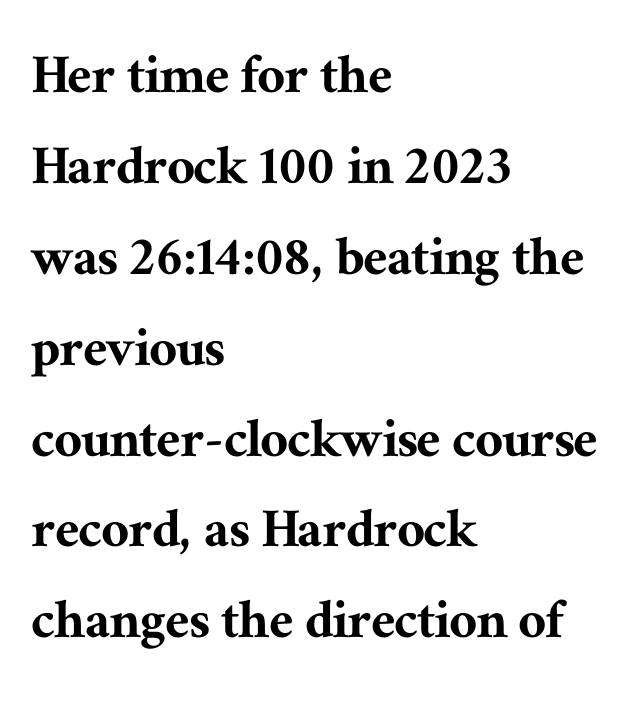
Q: Is the text italic (slanted)? A: No, it is upright.
Q: Is the typeface a serif or a sans-serif typeface? A: Serif.
Q: Is the text underlined? A: No.
Q: How is the paragraph aligned? A: Left-aligned.
Q: Is the spacing between letters normal or unusually wide? A: Normal.
Q: Is the spacing between lines tight, normal or loose? A: Normal.
Q: Width (condensed, normal, or wide)? A: Normal.
Q: Stroke contrast? A: Medium.
Q: x-height? A: Medium.
Q: Monospaced? A: No.
